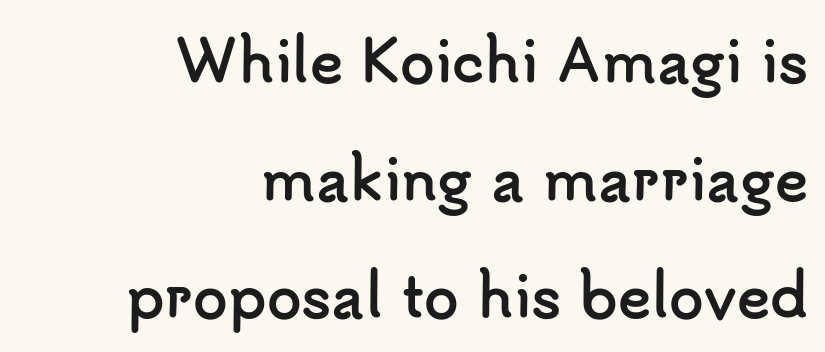
{"serif": "no", "italic": "no", "bold": "yes", "weight": "semibold", "width": "normal", "stroke_contrast": "low", "x_height": "small", "monospaced": "no", "underline": "no", "align": "right", "line_spacing": "loose", "line_spacing_ratio": 2.1, "letter_spacing": "normal", "letter_spacing_em": 0.0, "glyph_px": 56}
